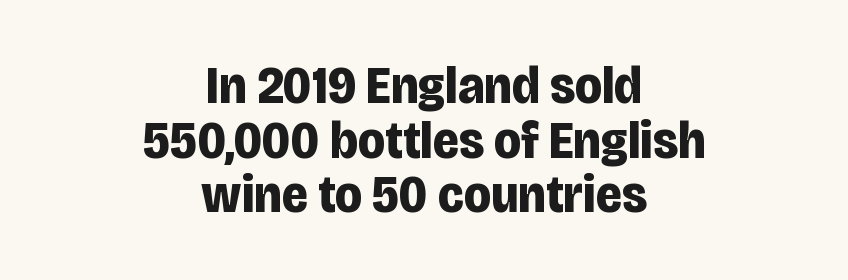
{"serif": "no", "italic": "no", "bold": "yes", "weight": "bold", "width": "condensed", "stroke_contrast": "low", "x_height": "large", "monospaced": "no", "underline": "no", "align": "center", "line_spacing": "tight", "line_spacing_ratio": 1.01, "letter_spacing": "normal", "letter_spacing_em": 0.0, "glyph_px": 54}
